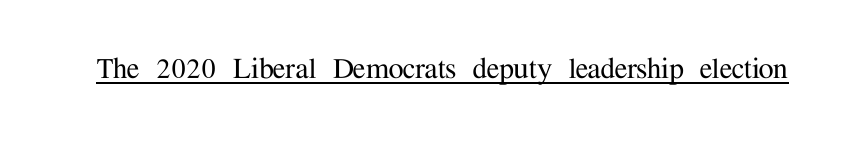
{"serif": "yes", "italic": "no", "width": "normal", "stroke_contrast": "medium", "x_height": "medium", "monospaced": "no", "underline": "yes", "letter_spacing": "normal", "letter_spacing_em": 0.0, "glyph_px": 34}
